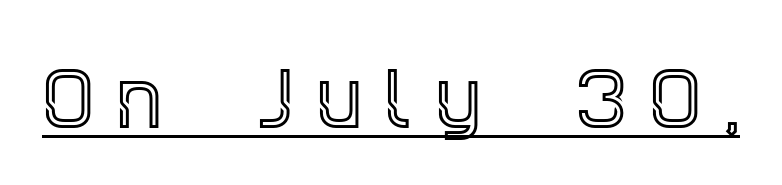
Honestly, the letter spacing is so wide it's the main thing you notice. Every character sits straight up, as roman type does. A serif font was chosen for this passage. This sample carries an underscore along the baseline area. Looks like regular typesetting: each glyph gets only the width it needs.
